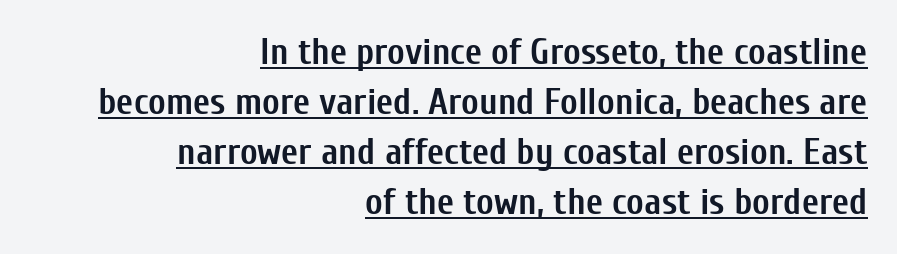
The image shows 37 px semibold, condensed sans-serif type, upright; set right-aligned, normal line spacing (1.35x), normal letter spacing, underlined; low stroke contrast and a medium x-height.
